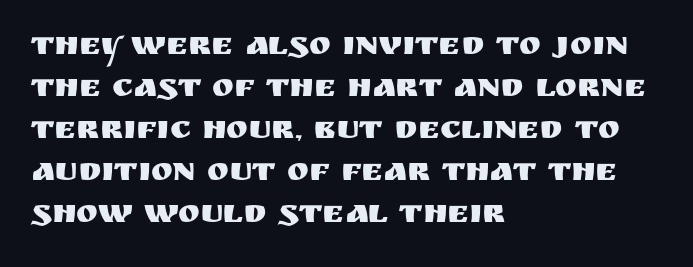
The image shows 33 px sans-serif type, upright; set left-aligned, normal line spacing (1.27x), normal letter spacing, not underlined; medium stroke contrast and a large x-height.
